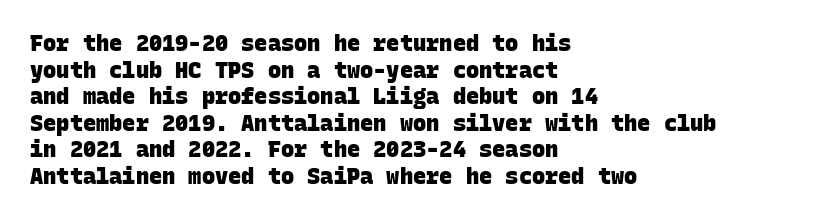
{"bold": "yes", "underline": "no", "align": "left", "line_spacing_ratio": 1.21, "letter_spacing": "normal", "letter_spacing_em": 0.0, "glyph_px": 22}
